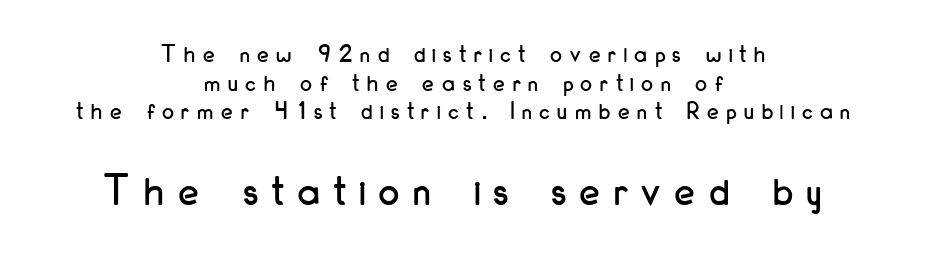
The image shows 46 px condensed sans-serif type, upright; set centered, tight line spacing (1.1x), unusually wide letter spacing (+0.3 em), not underlined; the second (bottom) block is 1.77x larger; low stroke contrast and a small x-height.
